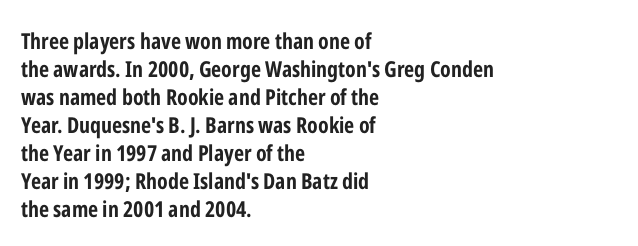
The image shows 22 px bold type, upright; set left-aligned, normal line spacing (1.27x), normal letter spacing, not underlined.
